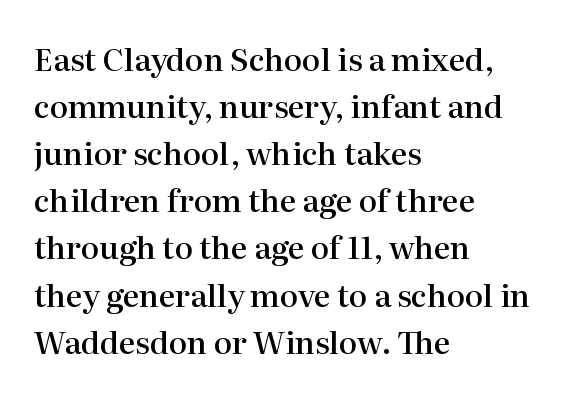
{"serif": "yes", "italic": "no", "bold": "semi", "weight": "semibold", "width": "normal", "stroke_contrast": "high", "x_height": "medium", "monospaced": "no", "underline": "no", "align": "left", "line_spacing": "normal", "line_spacing_ratio": 1.52, "letter_spacing": "normal", "letter_spacing_em": 0.0, "glyph_px": 31}
